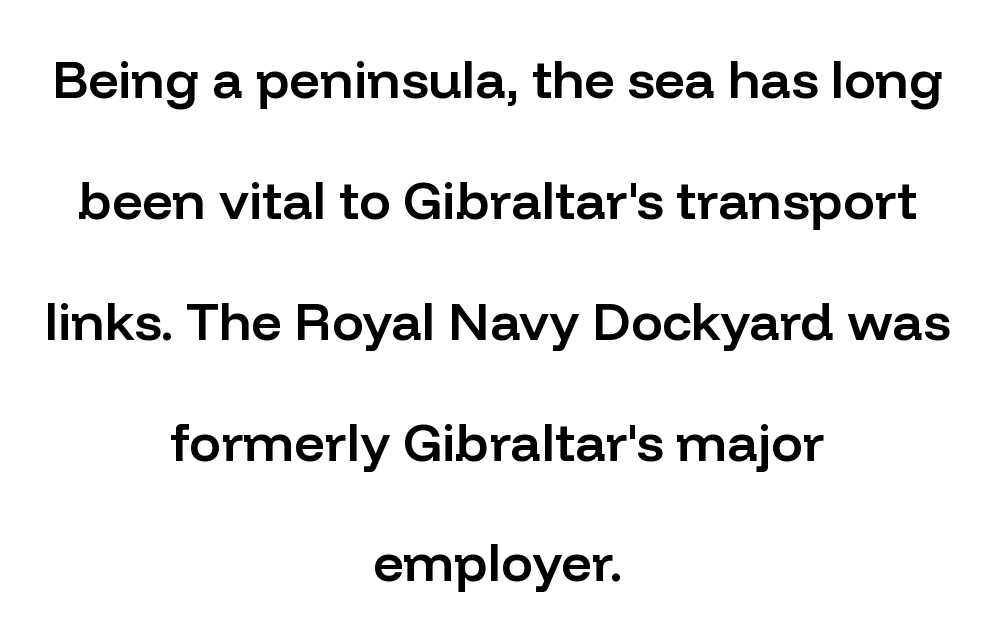
The letters stand straight up with perfectly vertical stems. Students, observe: this is what heavily led, spacious text looks like. The type is set solid horizontally, with unmodified tracking. The glyphs have the mass of a demibold cut, below bold. In CSS terms this would be text-align: center.
